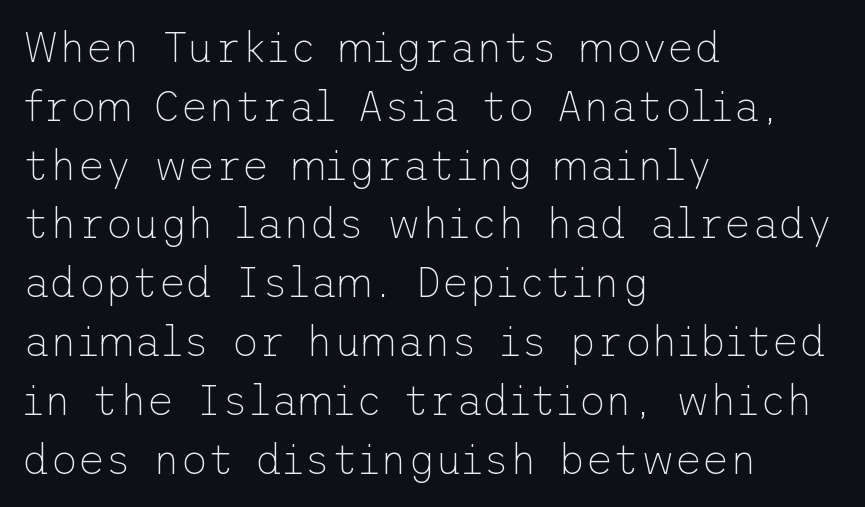
The image shows 42 px thin sans-serif type, upright; set left-aligned, normal line spacing (1.4x), normal letter spacing, not underlined; low stroke contrast and a medium x-height.
